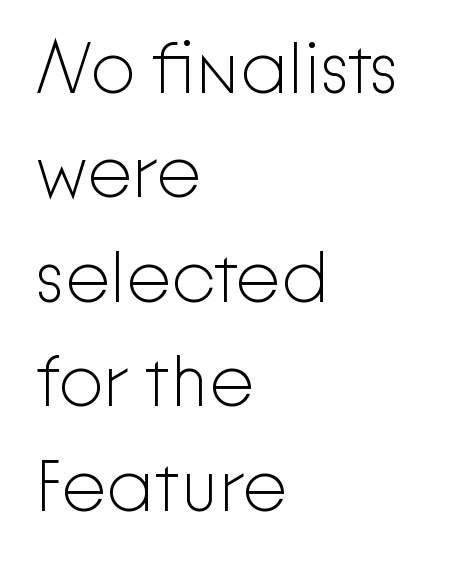
The image shows 72 px light sans-serif type, upright; set left-aligned, normal line spacing (1.45x), normal letter spacing, not underlined; low stroke contrast and a medium x-height.
